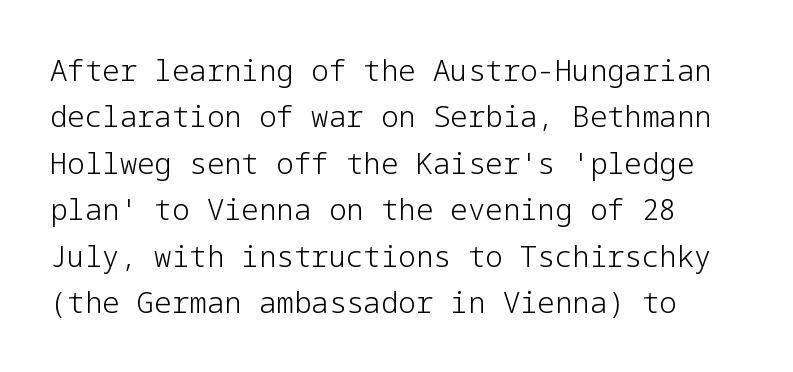
Q: Is the text bold? A: No.
Q: Is the text italic (slanted)? A: No, it is upright.
Q: Is the typeface a serif or a sans-serif typeface? A: Sans-serif.
Q: Is the text underlined? A: No.
Q: Is the spacing between letters normal or unusually wide? A: Normal.
Q: Is the spacing between lines tight, normal or loose? A: Normal.
Q: Width (condensed, normal, or wide)? A: Normal.
Q: Stroke contrast? A: Low.
Q: x-height? A: Medium.
